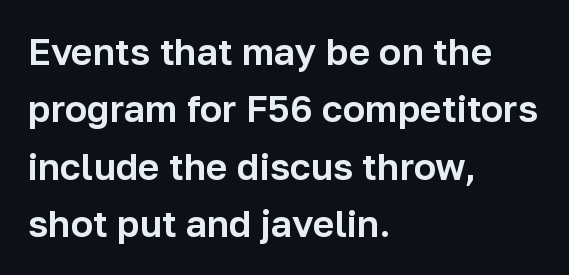
The image shows 37 px sans-serif type, upright; set left-aligned, normal line spacing (1.55x), normal letter spacing, not underlined; low stroke contrast and a medium x-height.
